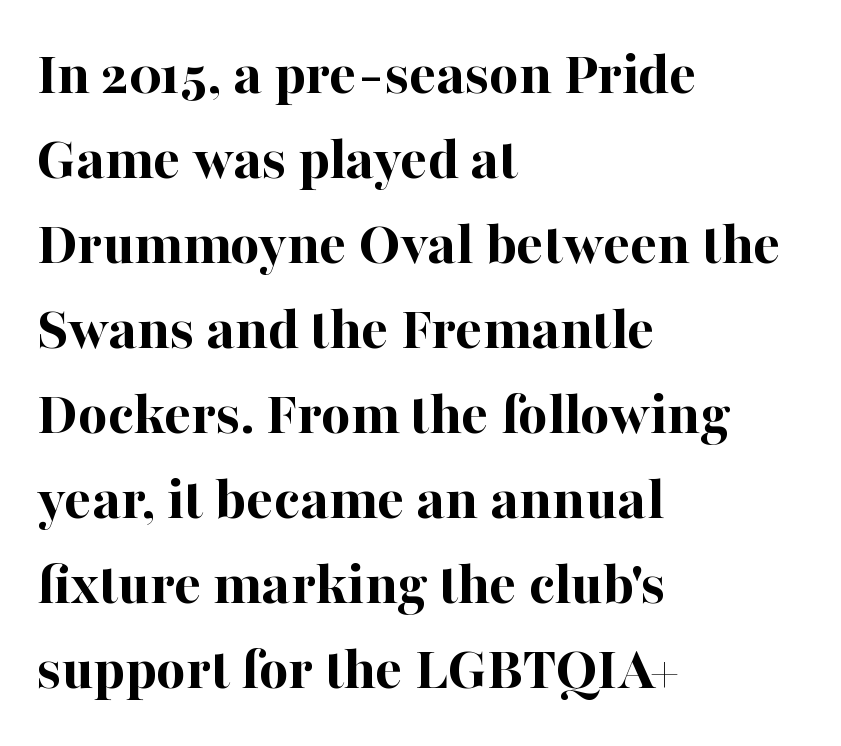
The passage shown is not underscored anywhere. It's the straight-up-and-down kind of type. Here the designer chose a conventional face with non-uniform glyph widths. A full-strength bold gives these letters their thick strokes. Between one letter and the next there's only the usual sliver of space.
